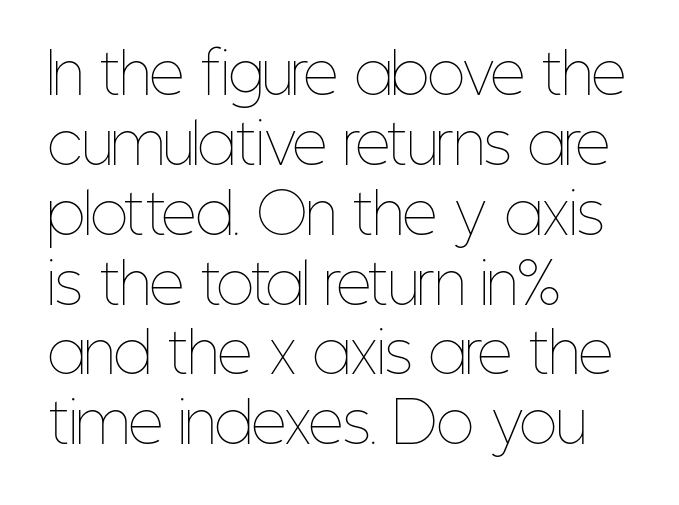
{"italic": "no", "bold": "no", "weight": "thin", "width": "condensed", "stroke_contrast": "low", "x_height": "medium", "monospaced": "no", "underline": "no", "align": "left", "line_spacing": "normal", "line_spacing_ratio": 1.27, "letter_spacing": "normal", "letter_spacing_em": 0.0, "glyph_px": 55}
